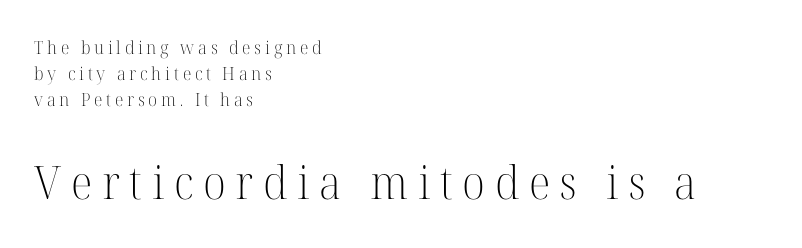
Q: Is the text bold? A: No.
Q: Is the text italic (slanted)? A: No, it is upright.
Q: Is the typeface a serif or a sans-serif typeface? A: Serif.
Q: Is the text underlined? A: No.
Q: How is the paragraph aligned? A: Left-aligned.
Q: Is the spacing between letters normal or unusually wide? A: Unusually wide.
Q: Is the spacing between lines tight, normal or loose? A: Normal.
Q: Which block of text is set in a larger size, the first (top) or the second (bottom)? A: The second (bottom) one.
Q: Width (condensed, normal, or wide)? A: Normal.
Q: Stroke contrast? A: High.
Q: x-height? A: Medium.
Q: Monospaced? A: No.
